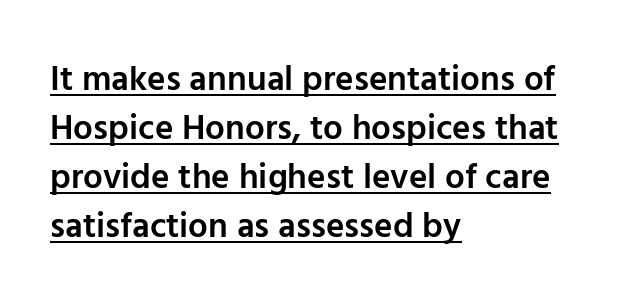
{"serif": "no", "italic": "no", "bold": "semi", "weight": "semibold", "width": "normal", "stroke_contrast": "low", "x_height": "medium", "monospaced": "no", "underline": "yes", "align": "left", "line_spacing": "normal", "line_spacing_ratio": 1.4, "letter_spacing": "normal", "letter_spacing_em": 0.0, "glyph_px": 35}
